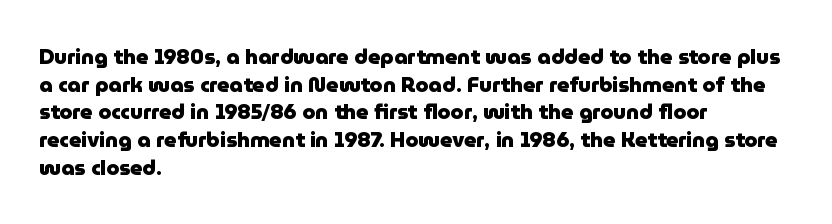
The image shows 21 px bold type, upright; set left-aligned, normal line spacing (1.32x), normal letter spacing, not underlined.
